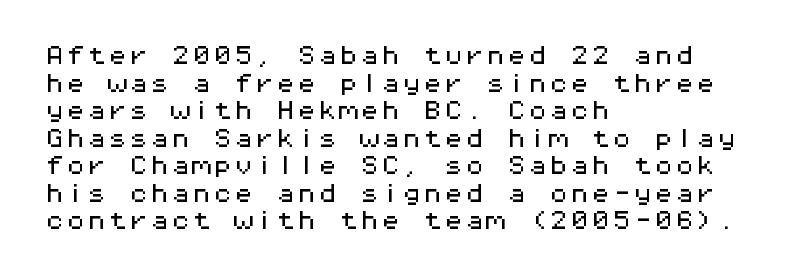
Q: Is the text italic (slanted)? A: No, it is upright.
Q: Is the text underlined? A: No.
Q: How is the paragraph aligned? A: Left-aligned.
Q: Is the spacing between letters normal or unusually wide? A: Normal.
Q: Is the spacing between lines tight, normal or loose? A: Normal.
